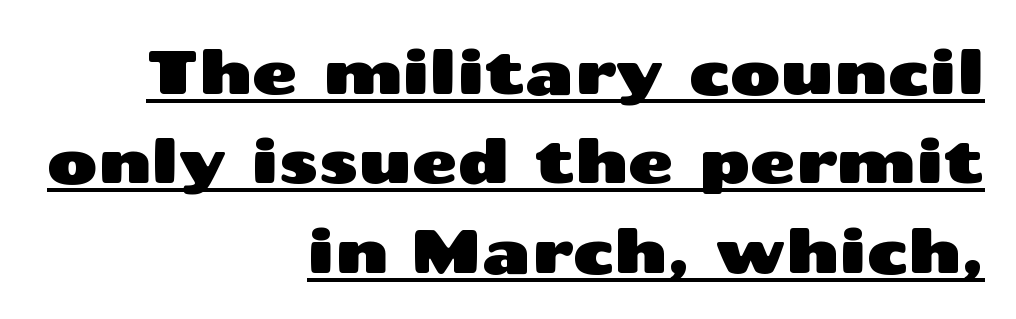
The image shows 62 px wide sans-serif type, upright; set right-aligned, normal line spacing (1.44x), normal letter spacing, underlined; medium stroke contrast and a medium x-height.
